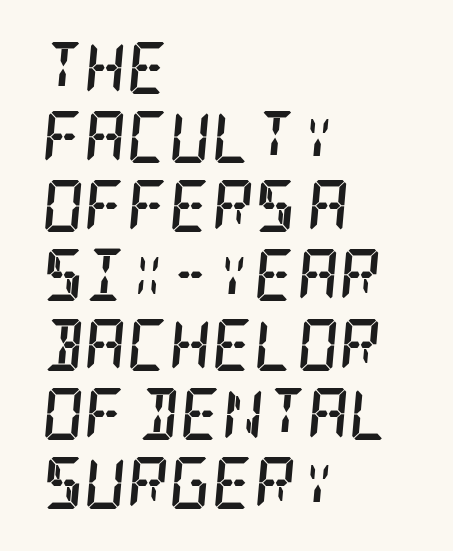
Descender tails drop into unmarked territory. Words appear dense and cohesive because spacing is normal. Weight: bold. Leftover space on each line is placed entirely after the last word.
